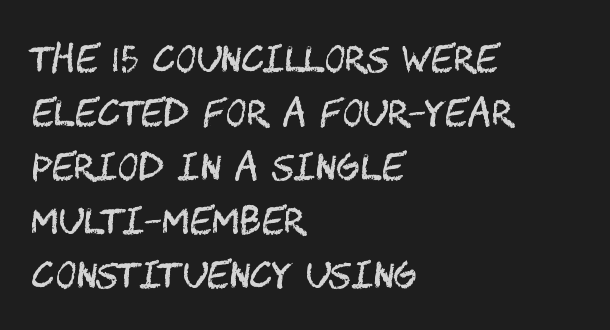
{"serif": "no", "italic": "no", "bold": "no", "weight": "regular", "width": "condensed", "stroke_contrast": "medium", "x_height": "large", "underline": "no", "align": "left", "line_spacing": "normal", "line_spacing_ratio": 1.5, "letter_spacing": "normal", "letter_spacing_em": 0.0, "glyph_px": 36}
